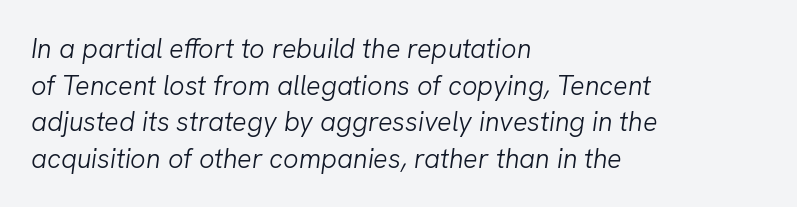
{"italic": "yes", "lean": "right", "slant_degrees": 8, "bold": "no", "underline": "no", "align": "left", "line_spacing": "normal", "line_spacing_ratio": 1.36, "letter_spacing": "normal", "letter_spacing_em": 0.0, "glyph_px": 27}
